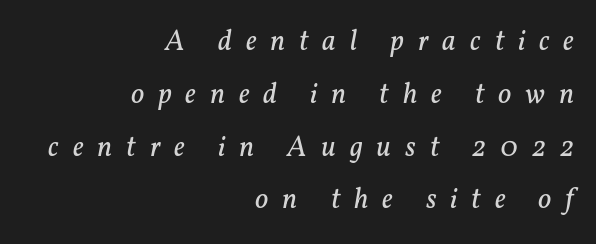
The image shows 29 px regular-weight serif type, italic (leaning right); set right-aligned, line spacing 1.82x, unusually wide letter spacing (+0.48 em), not underlined; low stroke contrast and a medium x-height.
